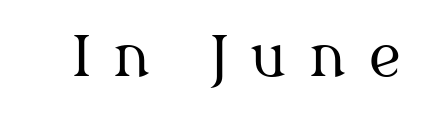
The image shows 55 px regular-weight serif type, upright; set unusually wide letter spacing (+0.43 em), not underlined; medium stroke contrast and a medium x-height.
